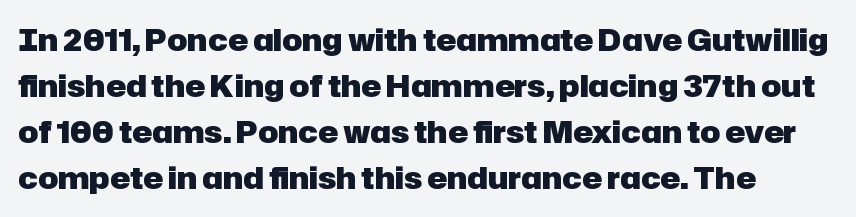
Q: Is the text bold? A: Yes.
Q: Is the text italic (slanted)? A: No, it is upright.
Q: Is the typeface a serif or a sans-serif typeface? A: Sans-serif.
Q: Is the text underlined? A: No.
Q: How is the paragraph aligned? A: Left-aligned.
Q: Is the spacing between letters normal or unusually wide? A: Normal.
Q: Is the spacing between lines tight, normal or loose? A: Normal.
Q: Width (condensed, normal, or wide)? A: Normal.
Q: Stroke contrast? A: Low.
Q: x-height? A: Medium.
Q: Monospaced? A: No.
